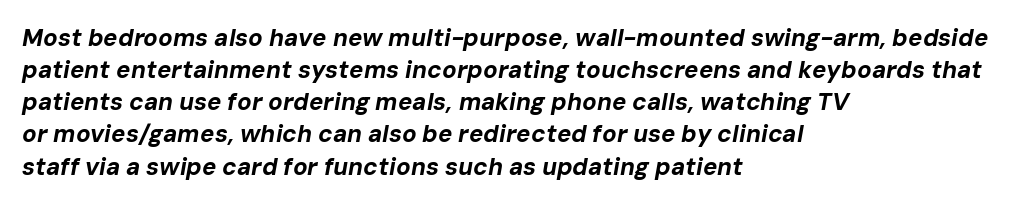
The image shows 24 px bold type, italic (leaning right); set left-aligned, normal line spacing (1.34x), normal letter spacing, not underlined.
